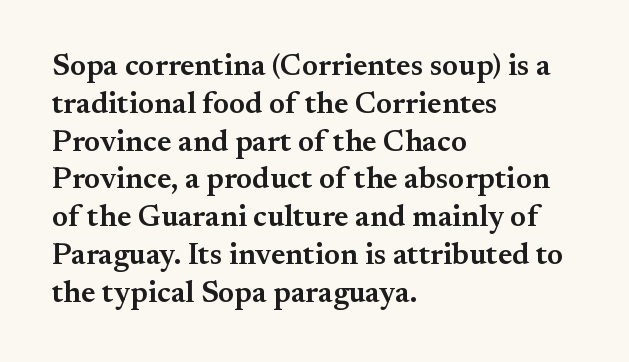
Q: Is the text bold? A: Semi-bold.
Q: Is the text italic (slanted)? A: No, it is upright.
Q: Is the typeface a serif or a sans-serif typeface? A: Serif.
Q: Is the text underlined? A: No.
Q: How is the paragraph aligned? A: Left-aligned.
Q: Is the spacing between letters normal or unusually wide? A: Normal.
Q: Is the spacing between lines tight, normal or loose? A: Normal.
Q: Width (condensed, normal, or wide)? A: Normal.
Q: Stroke contrast? A: Medium.
Q: x-height? A: Small.
Q: Monospaced? A: No.
